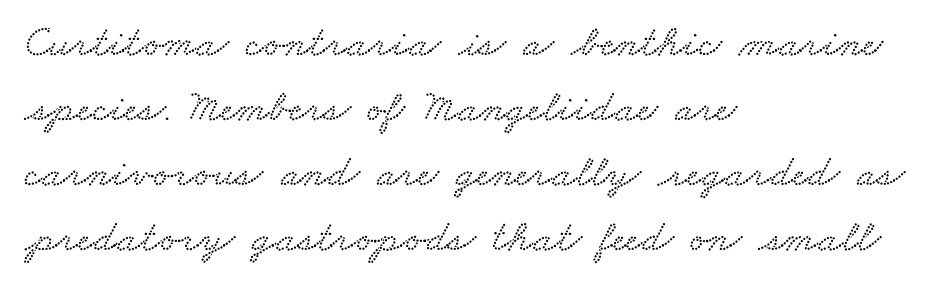
The image shows 44 px wide type; set left-aligned, normal line spacing (1.48x), normal letter spacing, not underlined; low stroke contrast and a small x-height.
